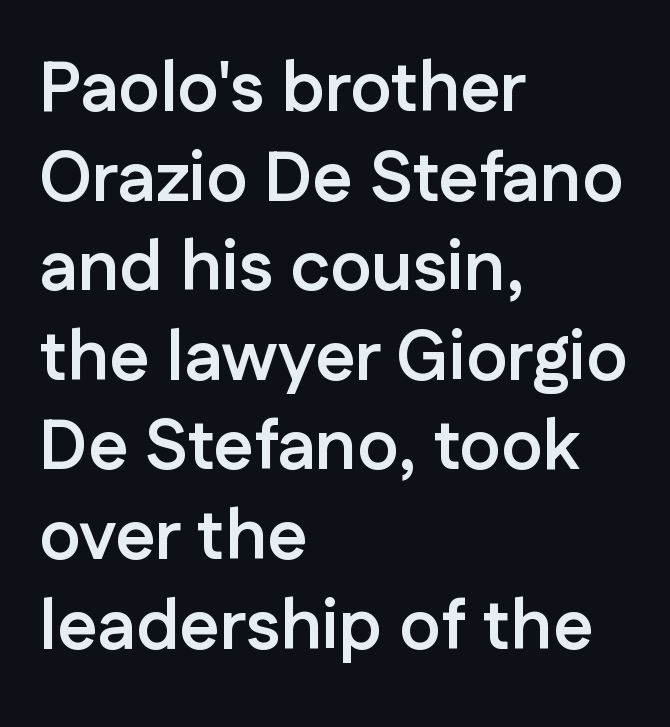
This block has exactly the height ordinary leading produces. The type is set solid horizontally, with unmodified tracking. Strokes here are thick enough to call this a true bold. Quick note: not italic, upright.
